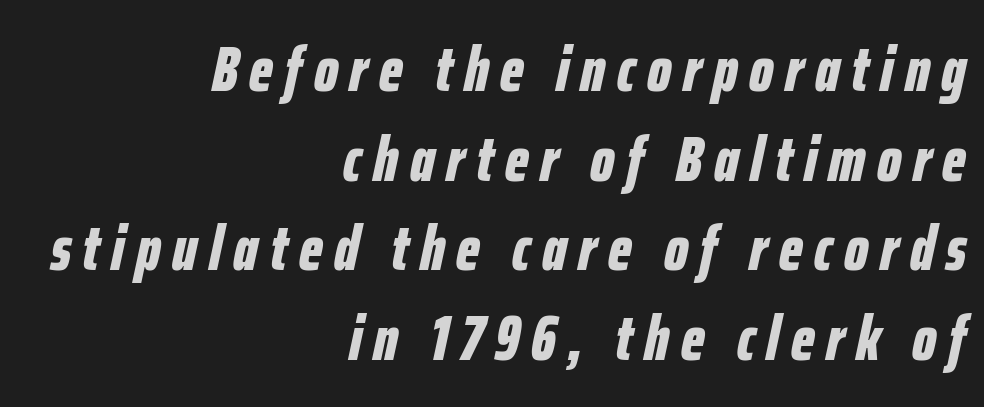
Q: Is the text bold? A: Yes.
Q: Is the text italic (slanted)? A: Yes, it leans right by about 12 degrees.
Q: Is the text underlined? A: No.
Q: How is the paragraph aligned? A: Right-aligned.
Q: Is the spacing between lines tight, normal or loose? A: Normal.
Q: Width (condensed, normal, or wide)? A: Condensed.
Q: Stroke contrast? A: Low.
Q: x-height? A: Medium.
Q: Monospaced? A: No.
